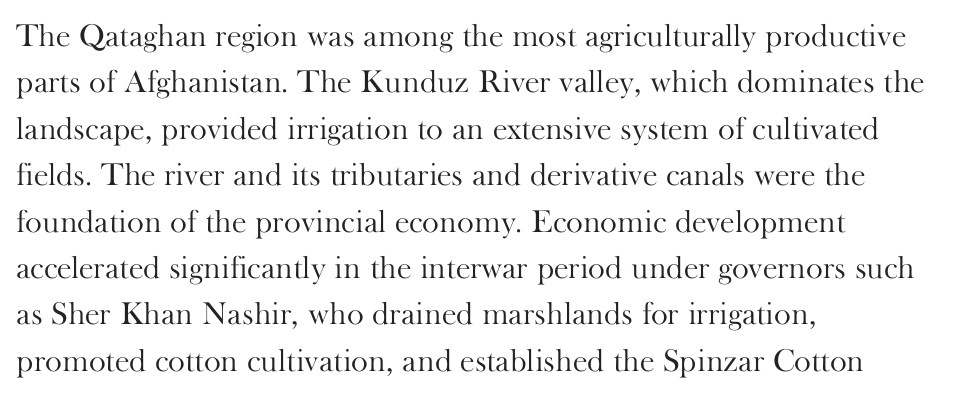
Q: Is the text bold? A: No.
Q: Is the text italic (slanted)? A: No, it is upright.
Q: Is the typeface a serif or a sans-serif typeface? A: Serif.
Q: Is the text underlined? A: No.
Q: How is the paragraph aligned? A: Left-aligned.
Q: Is the spacing between letters normal or unusually wide? A: Normal.
Q: Is the spacing between lines tight, normal or loose? A: Normal.
Q: Width (condensed, normal, or wide)? A: Normal.
Q: Stroke contrast? A: High.
Q: x-height? A: Small.
Q: Monospaced? A: No.
